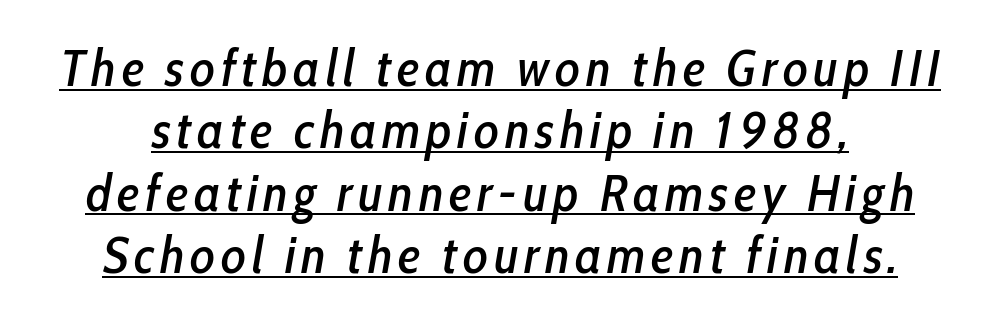
The image shows 52 px condensed type, italic (leaning right); set line spacing 1.2x, underlined; low stroke contrast and a medium x-height.
